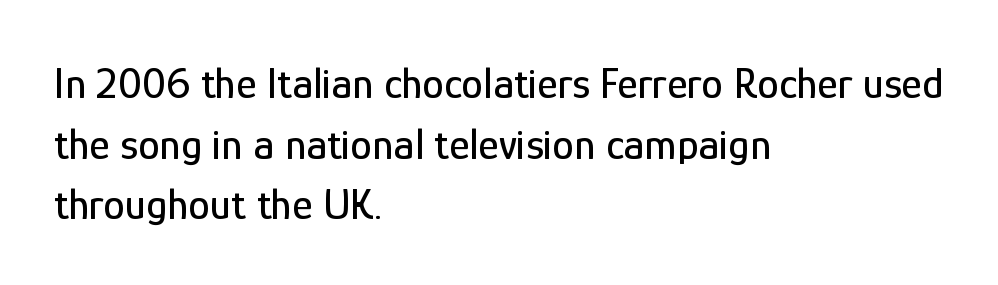
The image shows 44 px condensed sans-serif type, upright; set left-aligned, normal line spacing (1.38x), normal letter spacing, not underlined; low stroke contrast and a medium x-height.
